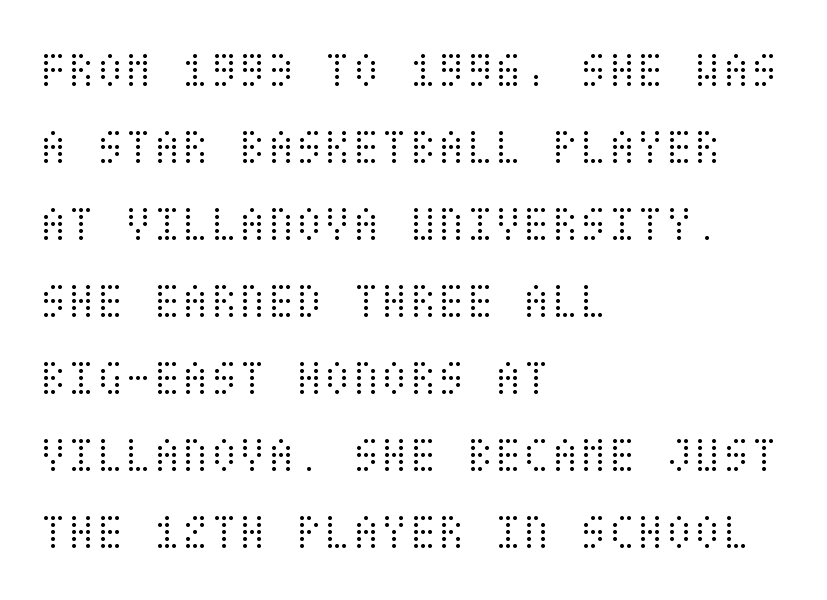
Compared with typical paragraphs, the rows here are spaced about the same. The ragged edge is on the right, which tells us the setting is flush left. The words here are not underlined. The strokes carry an ordinary text weight at most. The typography opts for an upright posture over an oblique one.
